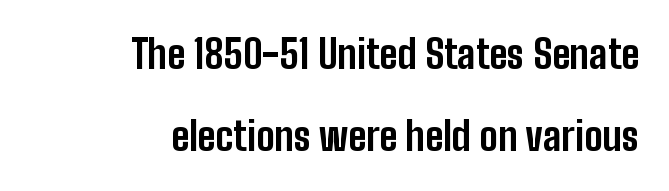
Type without underlining. Posture: upright roman. Each new line begins a long way beneath the previous one. The text was rendered using a sans face with plain stroke endings. Is this a fixed-width face? No — the glyphs have proportional, varying widths.
